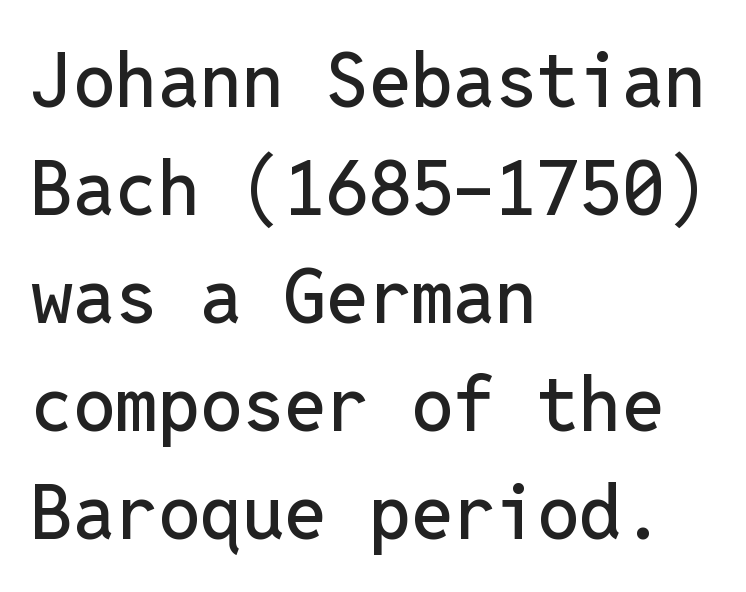
The passage is arranged the way most books set body copy — flush left. No word sits above an underline. Regarding serifs, this sample does without them. You can tell it's not italic because the verticals are truly vertical. A typesetter would call this zero additional tracking.
